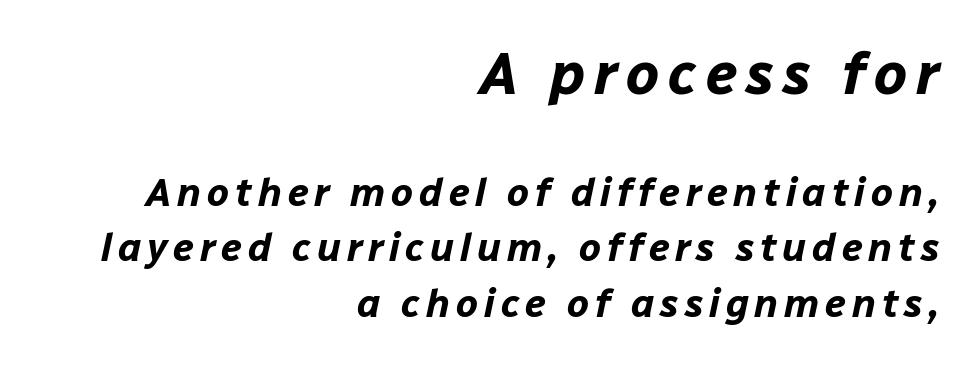
Q: Is the text bold? A: Yes.
Q: Is the text italic (slanted)? A: Yes, it leans right by about 12 degrees.
Q: Is the text underlined? A: No.
Q: How is the paragraph aligned? A: Right-aligned.
Q: Is the spacing between lines tight, normal or loose? A: Normal.
Q: Which block of text is set in a larger size, the first (top) or the second (bottom)? A: The first (top) one.
Q: Width (condensed, normal, or wide)? A: Normal.
Q: Stroke contrast? A: Low.
Q: x-height? A: Medium.
Q: Monospaced? A: No.
